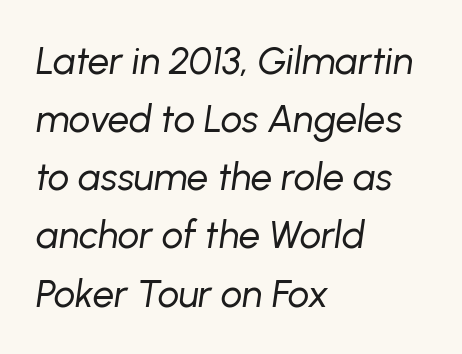
{"italic": "yes", "lean": "right", "slant_degrees": 8, "bold": "no", "weight": "regular", "width": "normal", "stroke_contrast": "low", "x_height": "medium", "monospaced": "no", "underline": "no", "align": "left", "line_spacing": "normal", "line_spacing_ratio": 1.53, "letter_spacing": "normal", "letter_spacing_em": 0.0, "glyph_px": 38}
